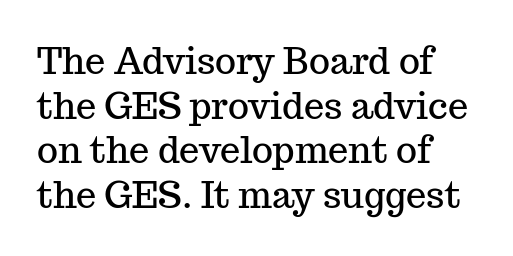
The image shows 36 px serif type, upright; set left-aligned, line spacing 1.24x, normal letter spacing, not underlined; medium stroke contrast and a medium x-height.
